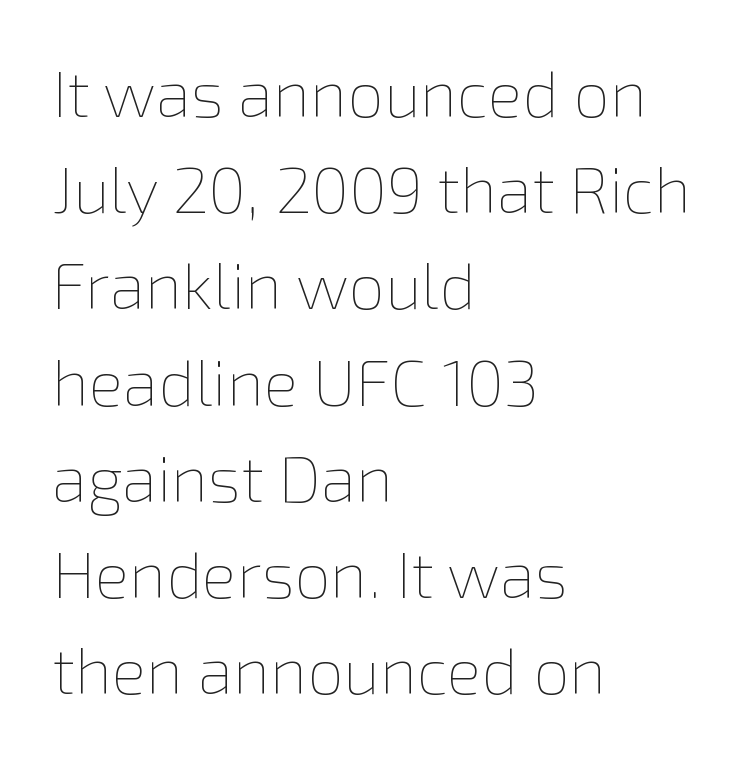
Q: Is the text bold? A: No.
Q: Is the text italic (slanted)? A: No, it is upright.
Q: Is the text underlined? A: No.
Q: How is the paragraph aligned? A: Left-aligned.
Q: Is the spacing between letters normal or unusually wide? A: Normal.
Q: Is the spacing between lines tight, normal or loose? A: Normal.
Q: Width (condensed, normal, or wide)? A: Normal.
Q: x-height? A: Medium.
Q: Monospaced? A: No.
